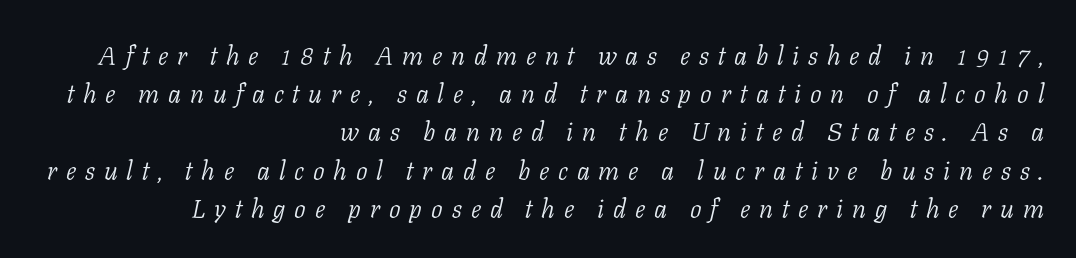
The image shows 26 px text type, italic (leaning right); set right-aligned, normal line spacing (1.47x), unusually wide letter spacing (+0.34 em), not underlined.
